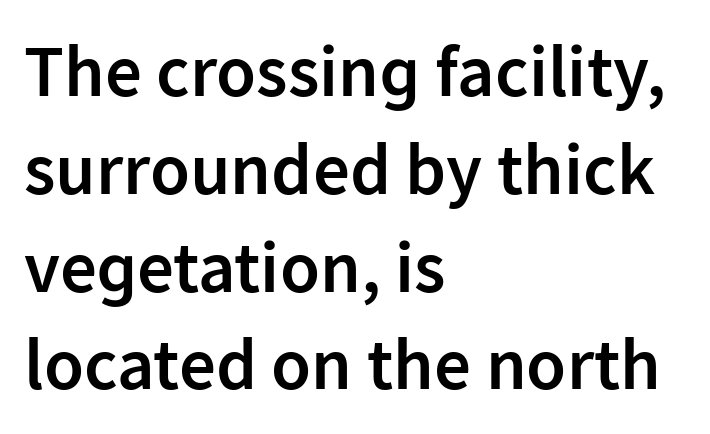
The designer went with a sans here, leaving each stem footless. Quick note: not italic, upright. Strokes here are thickened, but only to semibold level. The lines are quadded left. A typesetter would call this leading conventional body-copy spacing.
